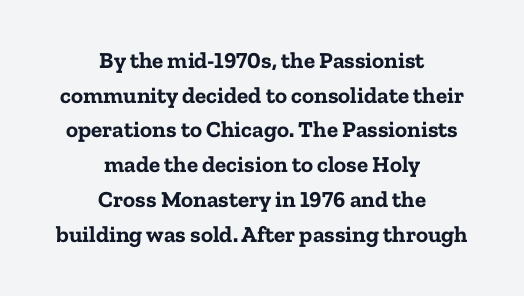
Both edges are ragged and mirror each other, which tells us the setting is centered. How are the letters spaced? Ordinarily, with no added tracking. You'd pick this weight for a headline — it's a proper bold. The area under the type is left untouched. The line-height multiplier appears to be the usual default. Does the lettering tilt? It doesn't — this is upright.
